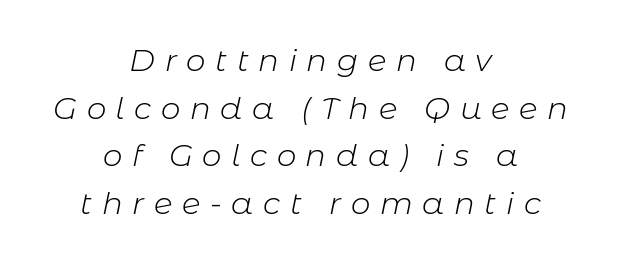
Q: Is the text bold? A: No.
Q: Is the text italic (slanted)? A: Yes, it leans right by about 11 degrees.
Q: Is the text underlined? A: No.
Q: How is the paragraph aligned? A: Centered.
Q: Is the spacing between letters normal or unusually wide? A: Unusually wide.
Q: Is the spacing between lines tight, normal or loose? A: Normal.
Q: Width (condensed, normal, or wide)? A: Normal.
Q: Stroke contrast? A: Low.
Q: x-height? A: Medium.
Q: Monospaced? A: No.
